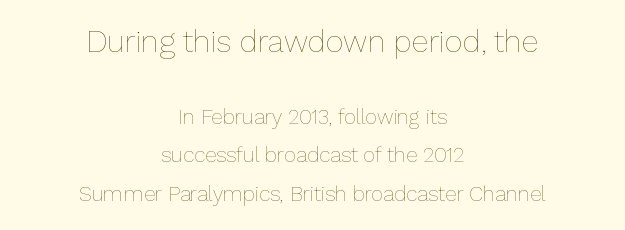
Q: Is the text bold? A: No.
Q: Is the text italic (slanted)? A: No, it is upright.
Q: Is the text underlined? A: No.
Q: How is the paragraph aligned? A: Centered.
Q: Is the spacing between letters normal or unusually wide? A: Normal.
Q: Which block of text is set in a larger size, the first (top) or the second (bottom)? A: The first (top) one.
Q: Width (condensed, normal, or wide)? A: Normal.
Q: Stroke contrast? A: Low.
Q: x-height? A: Medium.
Q: Monospaced? A: No.
